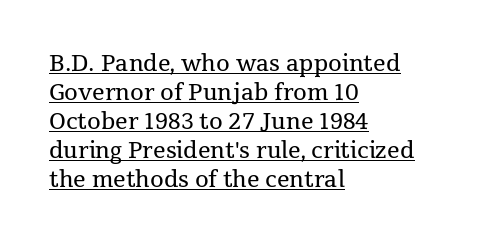
Q: Is the text bold? A: No.
Q: Is the text italic (slanted)? A: No, it is upright.
Q: Is the text underlined? A: Yes.
Q: How is the paragraph aligned? A: Left-aligned.
Q: Is the spacing between letters normal or unusually wide? A: Normal.
Q: Is the spacing between lines tight, normal or loose? A: Normal.
